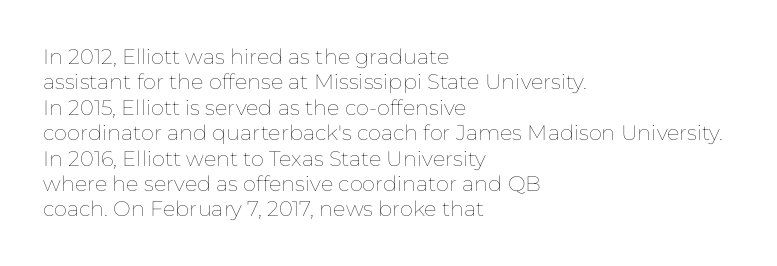
{"italic": "no", "bold": "no", "underline": "no", "align": "left", "line_spacing_ratio": 1.21, "letter_spacing": "normal", "letter_spacing_em": 0.0, "glyph_px": 21}
